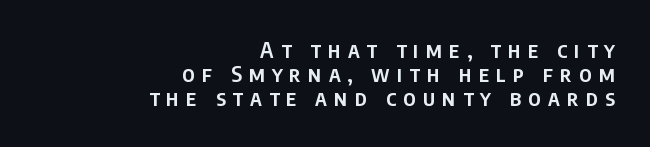
Underlining? Definitely not there. Does the weight exceed regular? Yes, but only to semibold. The rendering anchors every line to the right-hand side. Compared with typical paragraphs, the rows here are closer together.
